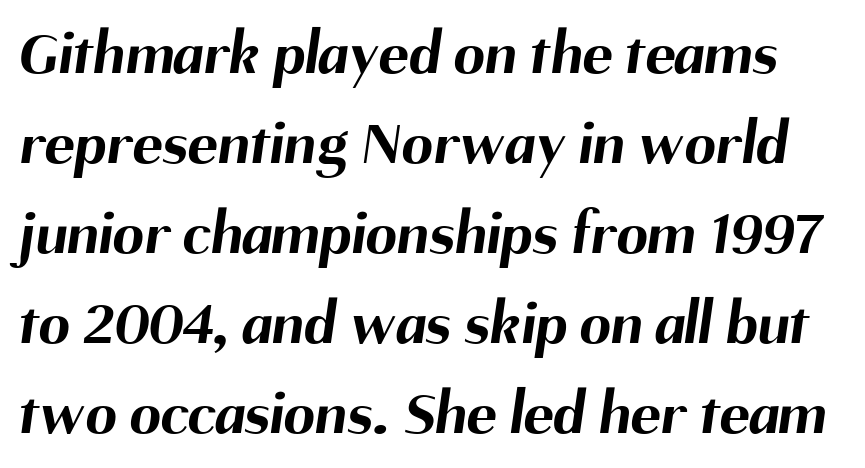
The string is rendered with underlining switched off. A full-strength bold gives these letters their thick strokes. The rows are spaced the way most documents space them. Type style note: lacks serifs. Honestly, the letter spacing is just normal — you wouldn't notice it.
